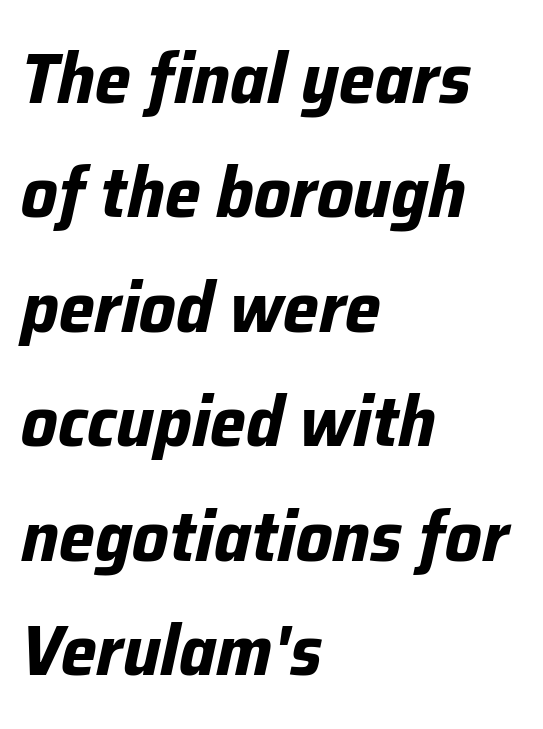
The image shows 72 px bold type, italic (leaning right); set left-aligned, normal line spacing (1.59x), normal letter spacing, not underlined; low stroke contrast and a medium x-height.
